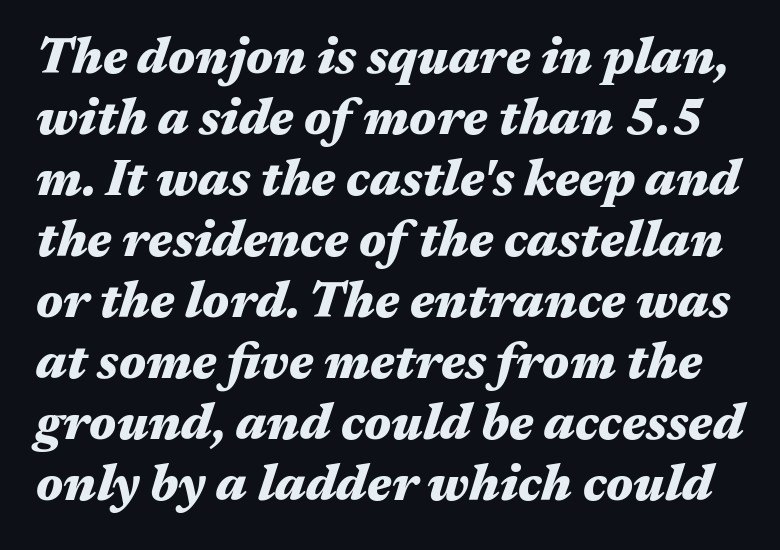
The space beneath each line is pristine and unruled. Varying glyph widths throughout — classic text-font behaviour. When letters slant like this, we call the style italic. The sample has been set heavy, in full bold. Short note: letters normally spaced.
